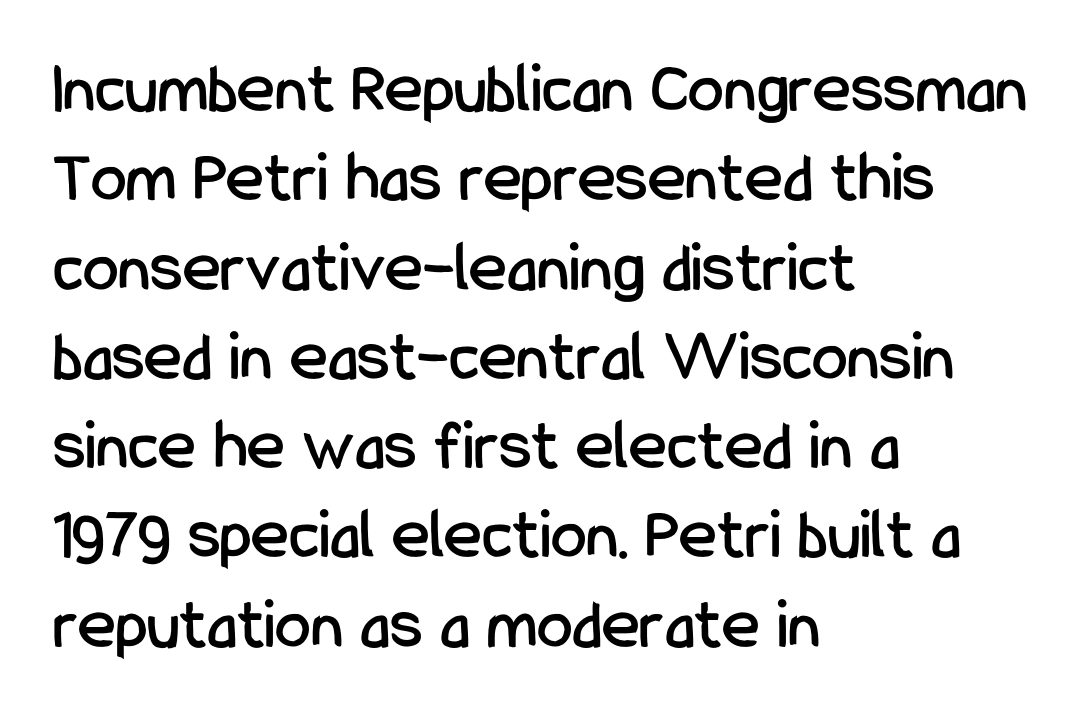
The image shows 72 px condensed sans-serif type, upright; set left-aligned, line spacing 1.24x, normal letter spacing, not underlined; low stroke contrast and a medium x-height.
